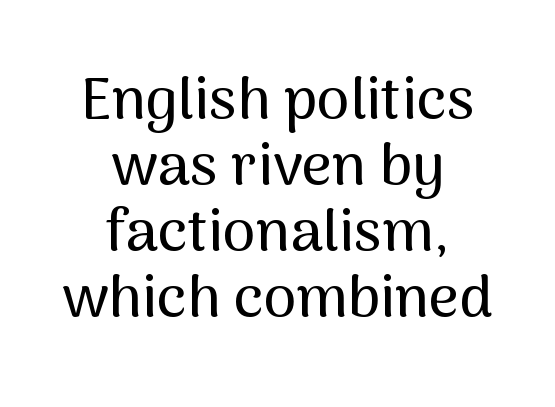
The image shows 59 px sans-serif type, upright; set centered, tight line spacing (1.12x), normal letter spacing, not underlined; medium stroke contrast and a medium x-height.
